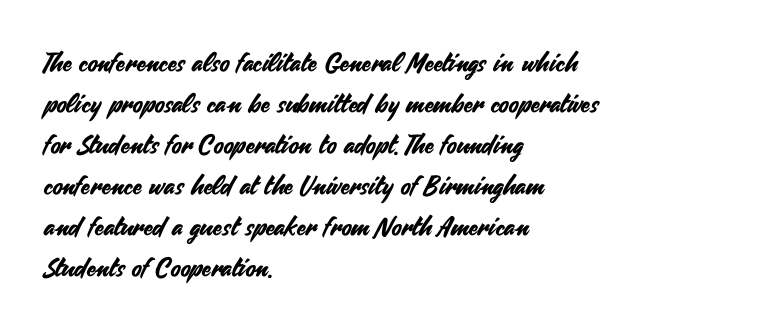
{"underline": "no", "align": "left", "line_spacing": "normal", "line_spacing_ratio": 1.58, "letter_spacing": "normal", "letter_spacing_em": 0.0, "glyph_px": 26}
